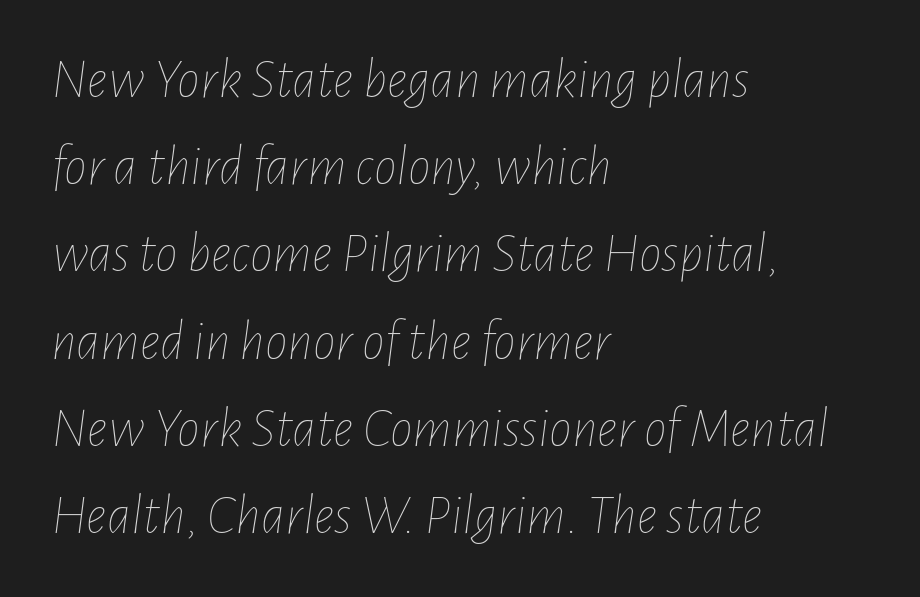
Bare-footed words on every line. Note the varied advance widths — an 'i' is clearly narrower than an 'm'. The axis of the letterforms is tilted away from vertical. Horizontal alignment here is leftward, the default for most running prose. The block of text has a typical density, with ordinary space between rows. Words appear dense and cohesive because spacing is normal.
